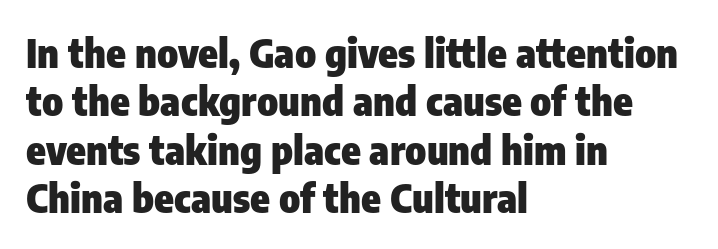
Q: Is the text bold? A: Yes.
Q: Is the text italic (slanted)? A: No, it is upright.
Q: Is the typeface a serif or a sans-serif typeface? A: Sans-serif.
Q: Is the text underlined? A: No.
Q: How is the paragraph aligned? A: Left-aligned.
Q: Is the spacing between letters normal or unusually wide? A: Normal.
Q: Width (condensed, normal, or wide)? A: Condensed.
Q: Stroke contrast? A: Low.
Q: x-height? A: Medium.
Q: Monospaced? A: No.
